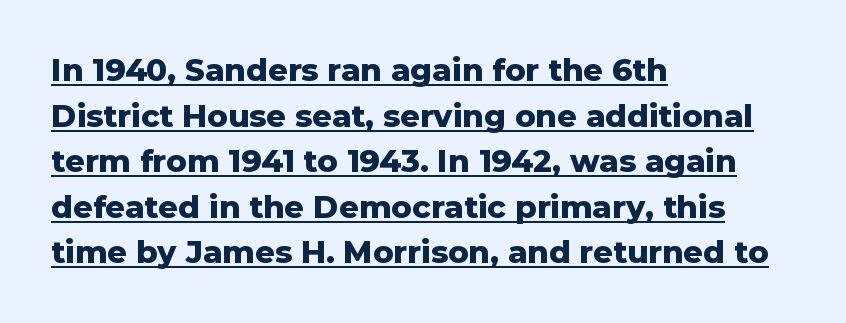
{"serif": "no", "italic": "no", "bold": "yes", "weight": "heavy", "width": "normal", "stroke_contrast": "low", "x_height": "medium", "monospaced": "no", "underline": "yes", "align": "left", "line_spacing": "normal", "line_spacing_ratio": 1.47, "letter_spacing": "normal", "letter_spacing_em": 0.0, "glyph_px": 31}
